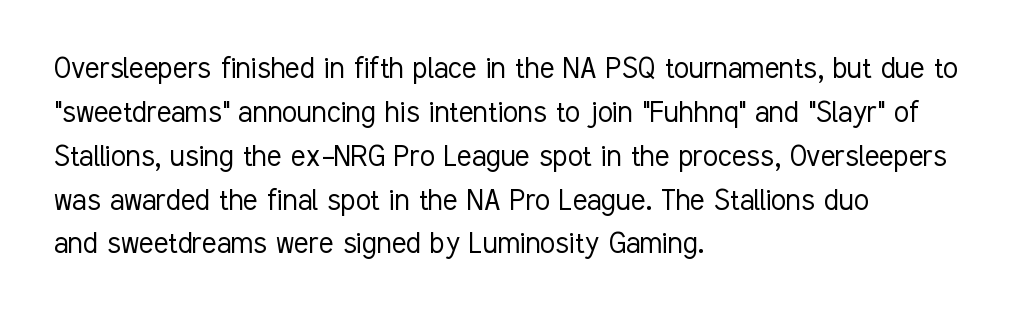
{"serif": "no", "italic": "no", "bold": "no", "weight": "light", "width": "condensed", "stroke_contrast": "low", "x_height": "medium", "monospaced": "no", "underline": "no", "align": "left", "line_spacing": "normal", "line_spacing_ratio": 1.29, "letter_spacing": "normal", "letter_spacing_em": 0.0, "glyph_px": 34}
